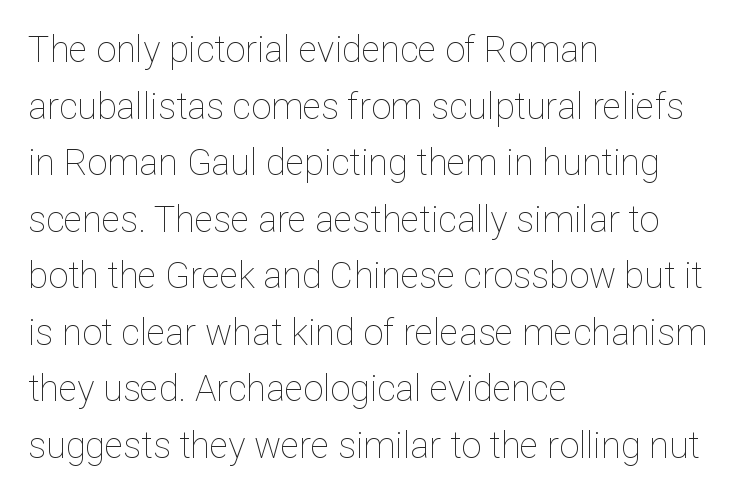
The image shows 36 px thin type, upright; set left-aligned, normal line spacing (1.57x), normal letter spacing, not underlined; low stroke contrast and a medium x-height.
